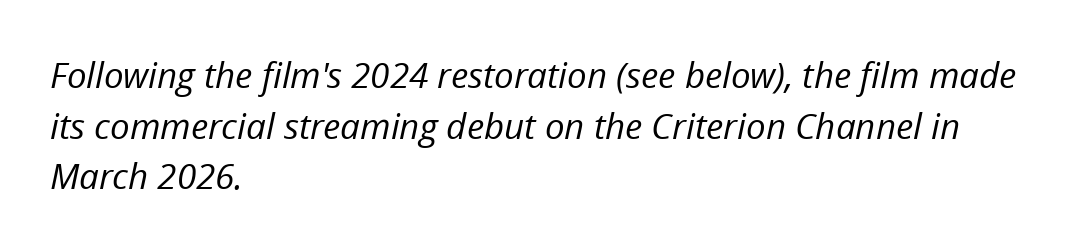
{"italic": "yes", "lean": "right", "slant_degrees": 12, "bold": "no", "weight": "regular", "width": "normal", "stroke_contrast": "low", "x_height": "medium", "monospaced": "no", "underline": "no", "align": "left", "line_spacing": "normal", "line_spacing_ratio": 1.45, "letter_spacing": "normal", "letter_spacing_em": 0.0, "glyph_px": 35}
